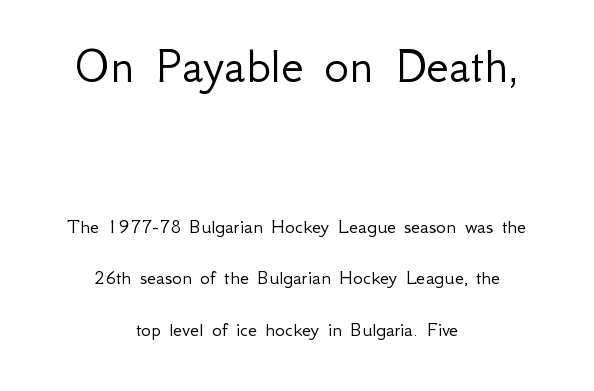
The image shows 52 px light sans-serif type, upright; set centered, loose line spacing (2.46x), normal letter spacing, not underlined; the first (top) block is 2.48x larger; low stroke contrast and a small x-height.
